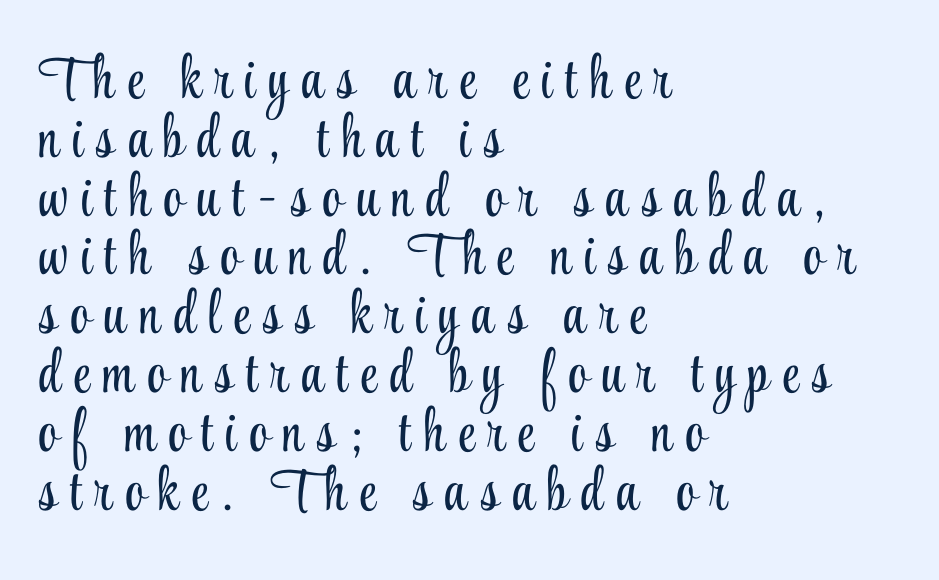
Q: Is the text bold? A: No.
Q: Is the text italic (slanted)? A: Yes.
Q: Is the typeface a serif or a sans-serif typeface? A: Serif.
Q: Is the text underlined? A: No.
Q: How is the paragraph aligned? A: Left-aligned.
Q: Is the spacing between letters normal or unusually wide? A: Unusually wide.
Q: Is the spacing between lines tight, normal or loose? A: Tight.
Q: Width (condensed, normal, or wide)? A: Condensed.
Q: Stroke contrast? A: Low.
Q: x-height? A: Small.
Q: Monospaced? A: No.
